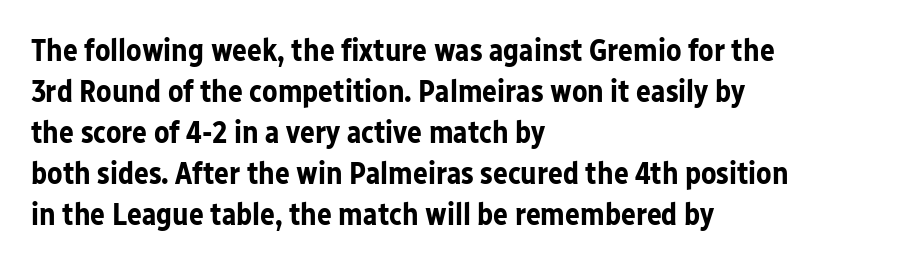
The image shows 31 px bold sans-serif type, upright; set left-aligned, normal line spacing (1.32x), normal letter spacing, not underlined; low stroke contrast and a medium x-height.
